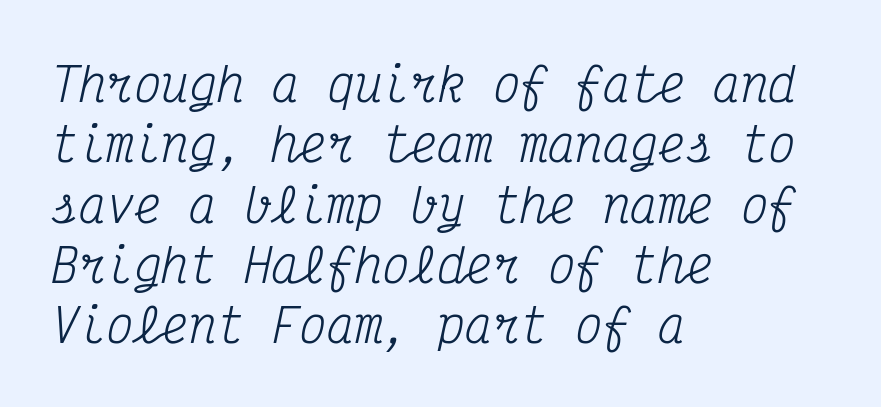
{"serif": "yes", "italic": "yes", "lean": "right", "slant_degrees": 12, "bold": "no", "weight": "regular", "width": "condensed", "stroke_contrast": "medium", "x_height": "medium", "monospaced": "yes", "underline": "no", "align": "left", "line_spacing": "normal", "line_spacing_ratio": 1.31, "letter_spacing": "normal", "letter_spacing_em": 0.0, "glyph_px": 46}
